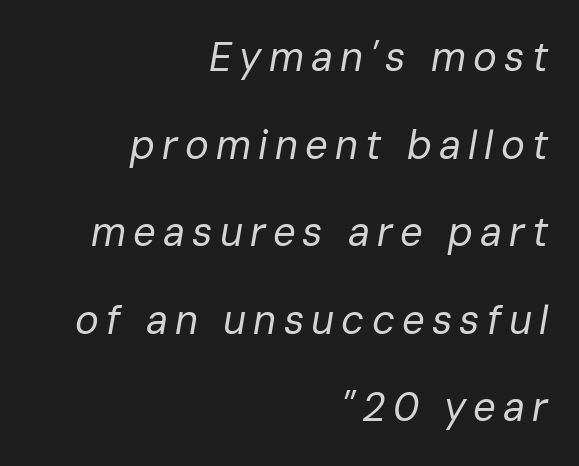
These glyphs show unthickened strokes, regular width or finer. Spacing verdict: proportional, widths tailored to each character. Short and long lines alike share a common ending point at right. Rule under the text: the space is simply empty. There's an unmistakable incline to the writing here.
